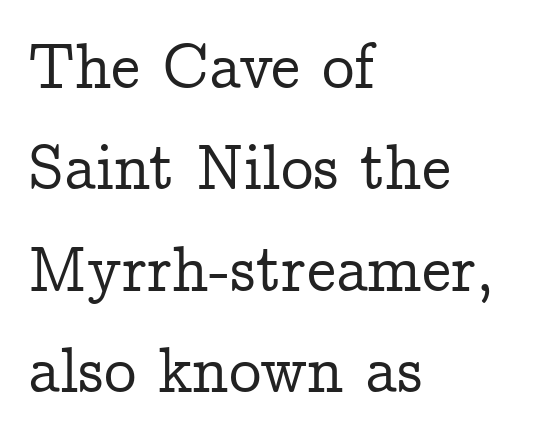
Honestly, the row spacing looks completely unremarkable. The passage shown has conventional tracking throughout. To sum up the face: it has serifs. If you drew a ruler down the left edge, every line would touch it. The rendering uses natural spacing where letterforms have individual widths. Plain, unruled lines of type.
